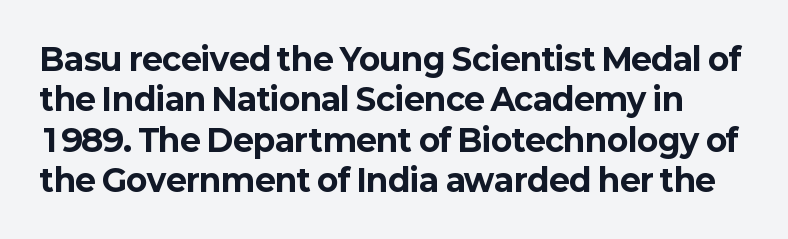
{"serif": "no", "italic": "no", "bold": "yes", "weight": "bold", "width": "normal", "stroke_contrast": "low", "x_height": "medium", "monospaced": "no", "underline": "no", "line_spacing": "normal", "line_spacing_ratio": 1.3, "letter_spacing": "normal", "letter_spacing_em": 0.0, "glyph_px": 31}
